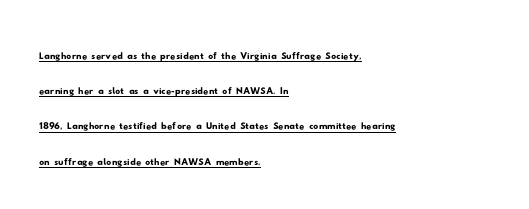
Underlining? Definitely there. These lines sit exactly where default settings would place them. This rendering uses left alignment, leaving the right contour irregular. The face used here is rendered with its standard letterfit.
